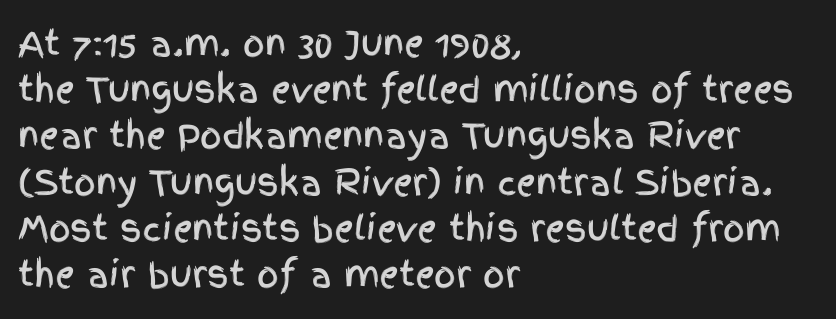
The image shows 34 px condensed sans-serif type, upright; set left-aligned, normal line spacing (1.36x), normal letter spacing, not underlined; a large x-height.
